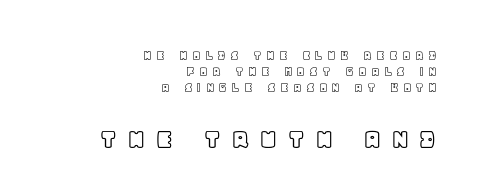
Q: Is the text italic (slanted)? A: No, it is upright.
Q: Is the text underlined? A: No.
Q: How is the paragraph aligned? A: Right-aligned.
Q: Is the spacing between letters normal or unusually wide? A: Unusually wide.
Q: Is the spacing between lines tight, normal or loose? A: Tight.
Q: Which block of text is set in a larger size, the first (top) or the second (bottom)? A: The second (bottom) one.
Q: Width (condensed, normal, or wide)? A: Normal.
Q: x-height? A: Large.
Q: Monospaced? A: No.
